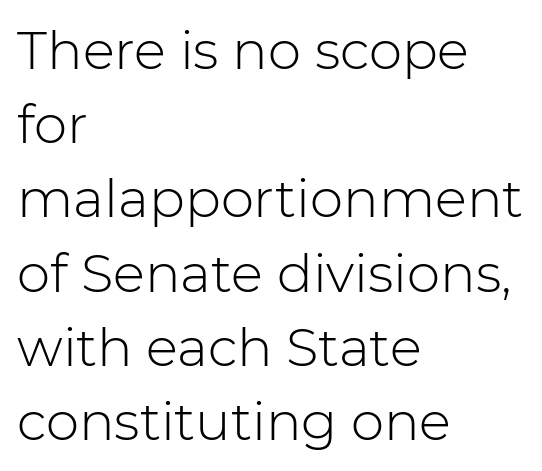
{"serif": "no", "italic": "no", "bold": "no", "weight": "light", "width": "normal", "stroke_contrast": "low", "x_height": "medium", "monospaced": "no", "underline": "no", "align": "left", "line_spacing": "normal", "line_spacing_ratio": 1.4, "letter_spacing": "normal", "letter_spacing_em": 0.0, "glyph_px": 53}
